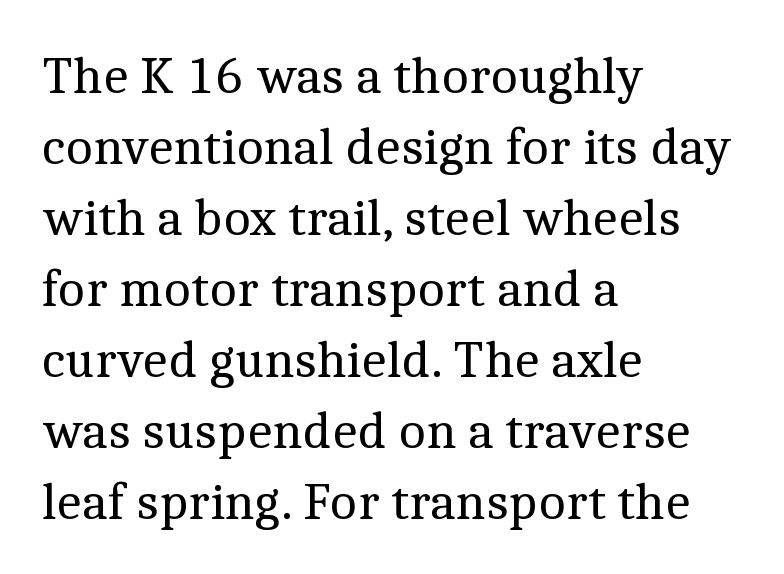
No letter is thick-stroked: the sample isn't bold. The area under the type is left untouched. The rendering shows small feet on the letterforms — a serif design. A typesetter would call this leading conventional body-copy spacing.
